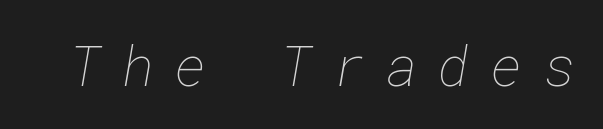
{"bold": "no", "weight": "thin", "width": "normal", "stroke_contrast": "low", "x_height": "medium", "underline": "no", "letter_spacing": "wide", "letter_spacing_em": 0.37, "glyph_px": 55}
